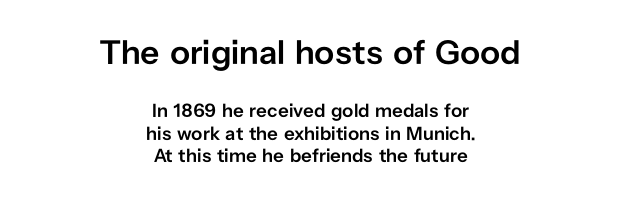
Q: Is the text bold? A: Semi-bold.
Q: Is the text italic (slanted)? A: No, it is upright.
Q: Is the typeface a serif or a sans-serif typeface? A: Sans-serif.
Q: Is the text underlined? A: No.
Q: How is the paragraph aligned? A: Centered.
Q: Is the spacing between letters normal or unusually wide? A: Normal.
Q: Which block of text is set in a larger size, the first (top) or the second (bottom)? A: The first (top) one.
Q: Width (condensed, normal, or wide)? A: Normal.
Q: Stroke contrast? A: Low.
Q: x-height? A: Medium.
Q: Monospaced? A: No.
